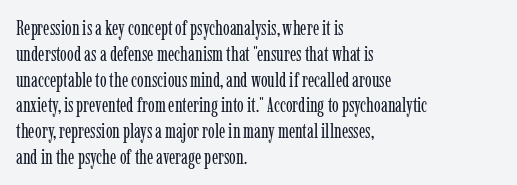
Interline gaps are of average width in this sample. Style check: upright. Tracking here is standard; glyphs follow each other at the usual distance. Stroke mass is kept to a normal reading level or below. Beneath every word, the page is bare. Leftover space on each line is placed entirely after the last word.
